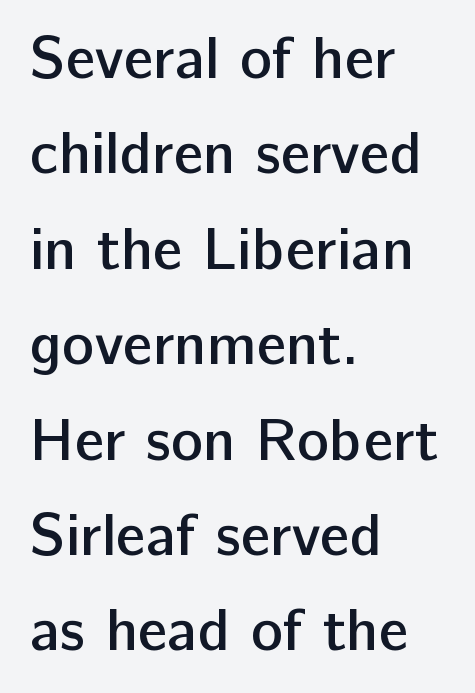
Descenders hang freely into open space. The sample has been set in demibold, a notch under bold. No feet cap the strokes, marking this as sans-serif type. Each letter keeps its own natural width here, so spacing adapts to shape. The letters stand upright; this is a roman face. The passage shown has conventional tracking throughout.
